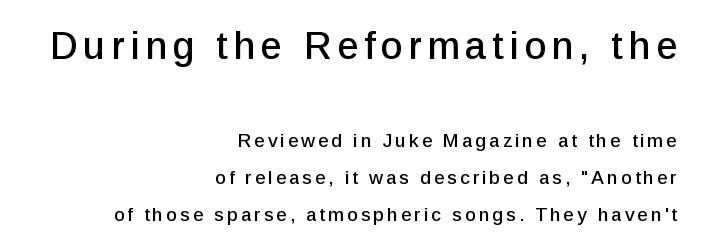
The image shows 38 px sans-serif type, upright; set right-aligned, loose line spacing (1.96x), not underlined; the first (top) block is 2.0x larger; low stroke contrast and a medium x-height.
